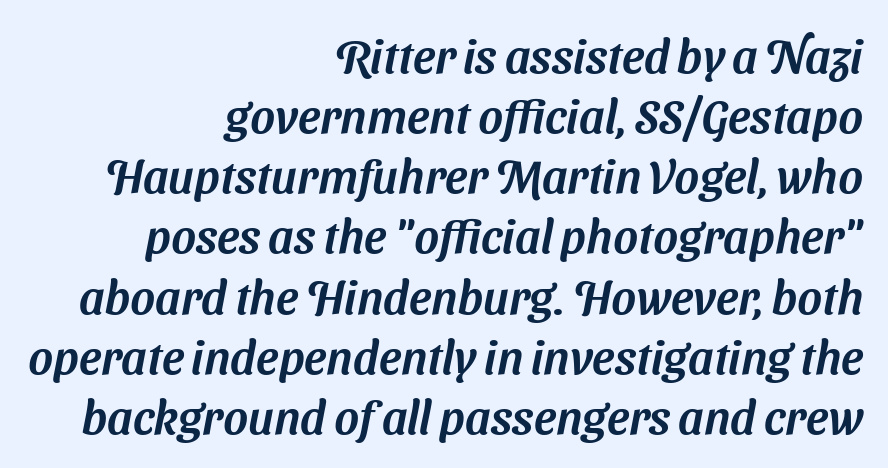
Q: Is the typeface a serif or a sans-serif typeface? A: Sans-serif.
Q: Is the text underlined? A: No.
Q: How is the paragraph aligned? A: Right-aligned.
Q: Is the spacing between letters normal or unusually wide? A: Normal.
Q: Is the spacing between lines tight, normal or loose? A: Normal.
Q: Width (condensed, normal, or wide)? A: Normal.
Q: Stroke contrast? A: Medium.
Q: x-height? A: Medium.
Q: Monospaced? A: No.
